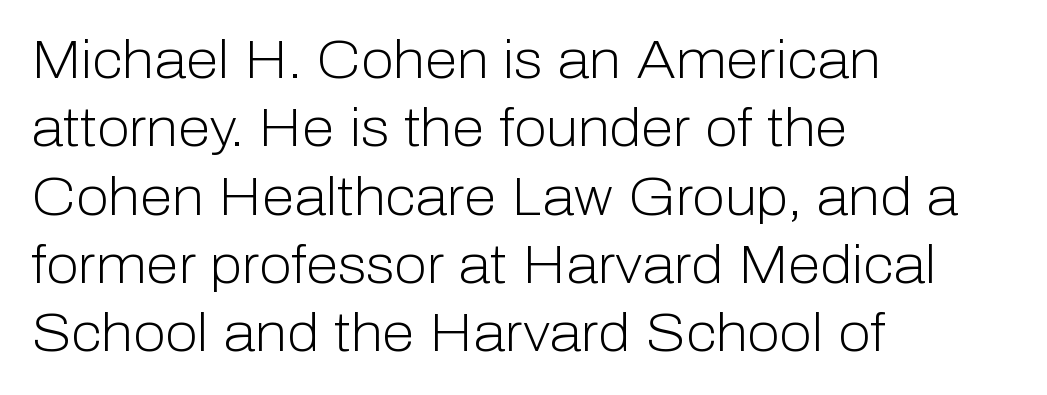
{"serif": "no", "italic": "no", "bold": "no", "weight": "light", "width": "normal", "stroke_contrast": "low", "x_height": "medium", "monospaced": "no", "underline": "no", "align": "left", "line_spacing": "normal", "line_spacing_ratio": 1.29, "letter_spacing": "normal", "letter_spacing_em": 0.0, "glyph_px": 53}
